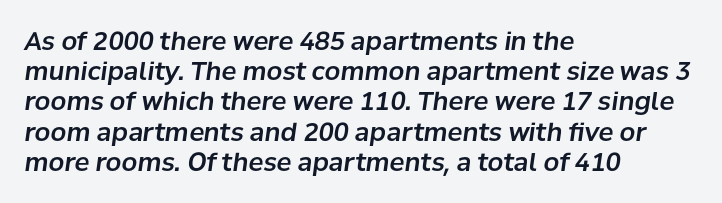
Q: Is the text italic (slanted)? A: Yes, it leans right by about 8 degrees.
Q: Is the text underlined? A: No.
Q: How is the paragraph aligned? A: Left-aligned.
Q: Is the spacing between letters normal or unusually wide? A: Normal.
